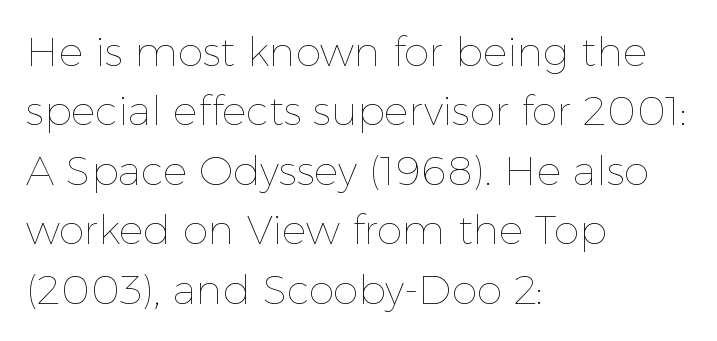
The image shows 41 px thin type, upright; set left-aligned, normal line spacing (1.45x), normal letter spacing, not underlined; a medium x-height.
